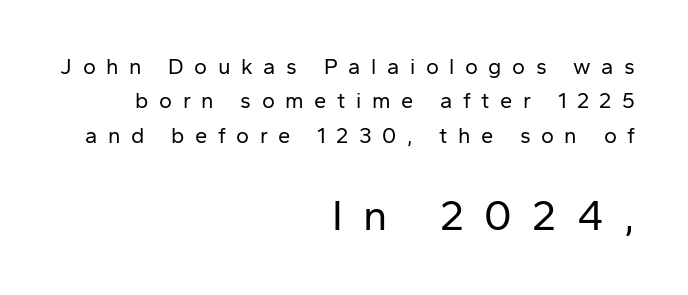
Q: Is the text bold? A: No.
Q: Is the text italic (slanted)? A: No, it is upright.
Q: Is the typeface a serif or a sans-serif typeface? A: Sans-serif.
Q: Is the text underlined? A: No.
Q: How is the paragraph aligned? A: Right-aligned.
Q: Is the spacing between letters normal or unusually wide? A: Unusually wide.
Q: Is the spacing between lines tight, normal or loose? A: Normal.
Q: Which block of text is set in a larger size, the first (top) or the second (bottom)? A: The second (bottom) one.
Q: Width (condensed, normal, or wide)? A: Normal.
Q: Stroke contrast? A: Low.
Q: x-height? A: Medium.
Q: Monospaced? A: No.
